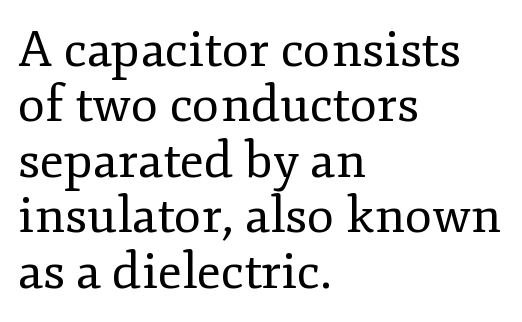
The image shows 50 px regular-weight serif type, upright; set left-aligned, tight line spacing (1.11x), normal letter spacing, not underlined; low stroke contrast and a small x-height.
